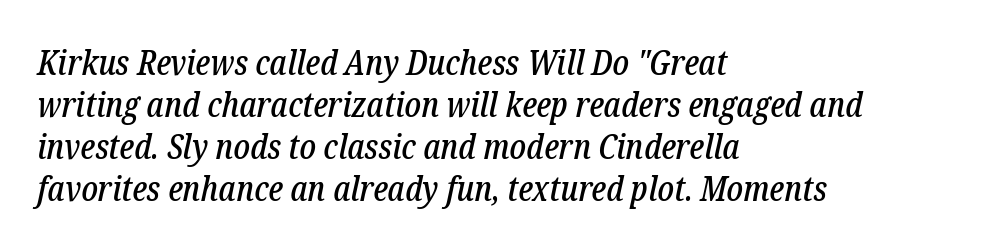
Would a proofreader flag this as italicized? Yes. Is this a fixed-width face? No — the glyphs have proportional, varying widths. Between one letter and the next there's only the usual sliver of space. You can tell from the footed stems that serif type was used.
